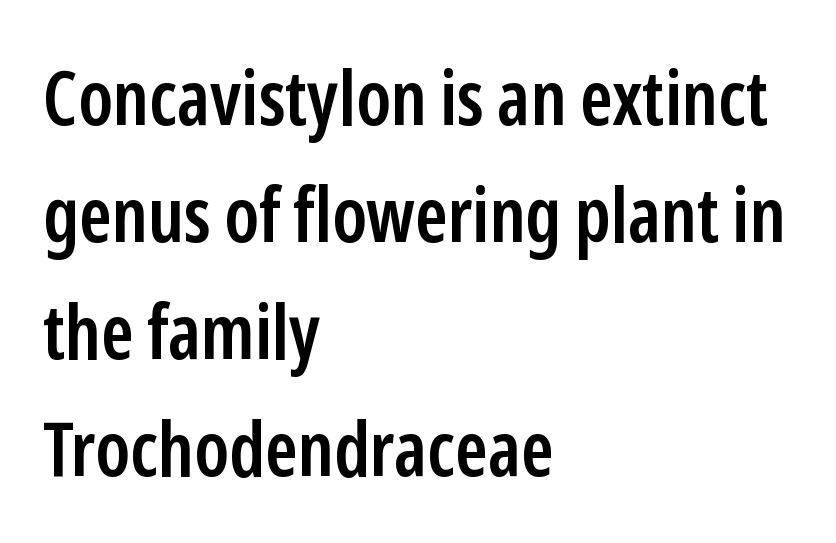
{"serif": "no", "italic": "no", "bold": "semi", "weight": "semibold", "width": "condensed", "stroke_contrast": "low", "x_height": "medium", "monospaced": "no", "underline": "no", "align": "left", "line_spacing": "normal", "line_spacing_ratio": 1.54, "letter_spacing": "normal", "letter_spacing_em": 0.0, "glyph_px": 76}
